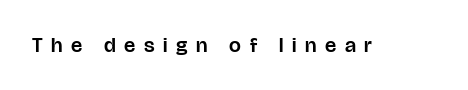
{"italic": "no", "underline": "no", "letter_spacing": "wide", "letter_spacing_em": 0.41, "glyph_px": 21}
